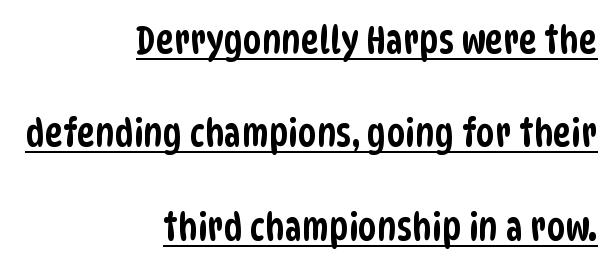
Q: Is the typeface a serif or a sans-serif typeface? A: Sans-serif.
Q: Is the text underlined? A: Yes.
Q: How is the paragraph aligned? A: Right-aligned.
Q: Is the spacing between letters normal or unusually wide? A: Normal.
Q: Is the spacing between lines tight, normal or loose? A: Loose.
Q: Width (condensed, normal, or wide)? A: Condensed.
Q: Stroke contrast? A: Low.
Q: x-height? A: Large.
Q: Monospaced? A: No.
